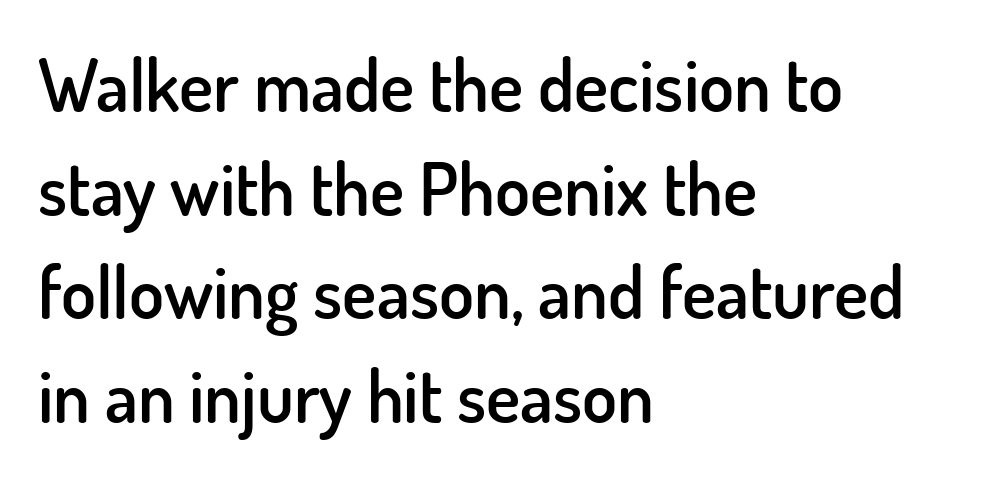
Honestly, the letter spacing is just normal — you wouldn't notice it. The paragraph has a hard left edge and a soft right edge. Baseline-to-baseline distance is the conventional proportion of letter height. Does the weight exceed regular? Yes, but only to semibold. Every character sits straight up, as roman type does. Type style note: lacks serifs.
